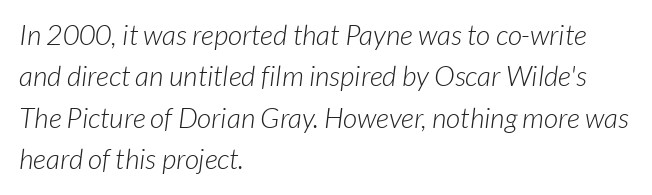
The rendering keeps characters at their native spacing. The passage shown is typeset with a sans-serif family. The paragraph shown leans on its left margin. Is this a fixed-width face? No — the glyphs have proportional, varying widths. Honestly, there is no underline to notice here at all.
